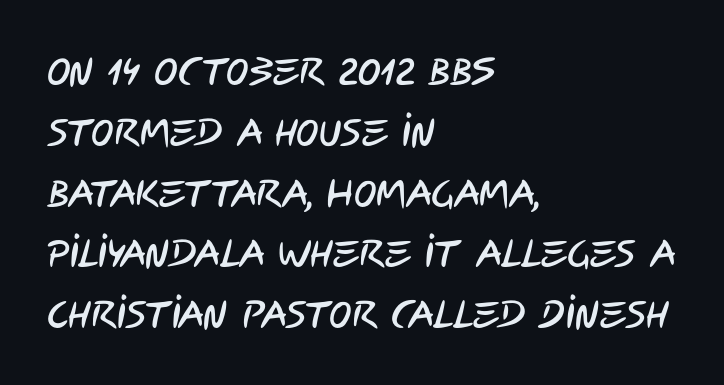
Each letter keeps its own natural width here, so spacing adapts to shape. Nothing unusual about the tracking: characters are spaced as the font intends. The baseline area is clear. Does the copy run flush right? No — it runs flush left. Honestly, the row spacing looks completely unremarkable.
